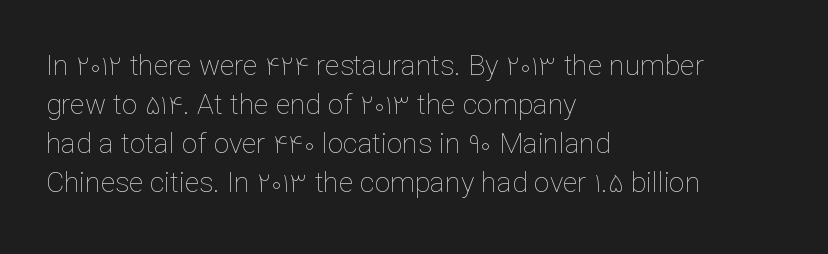
The image shows 28 px thin type, upright; set left-aligned, normal line spacing (1.39x), normal letter spacing, not underlined; low stroke contrast and a medium x-height.
